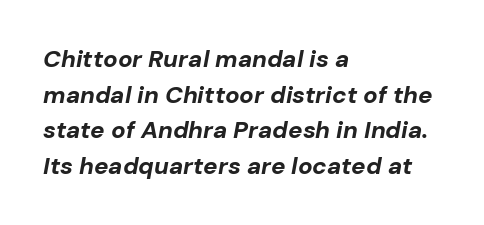
The rendering applies a slant to the glyphs. Beneath every word, the page is bare. Chunky letters — that's bold for sure. Default kerning and tracking; the words read as compact shapes. Reading down the column, the eye jumps a familiar distance to each next line.
